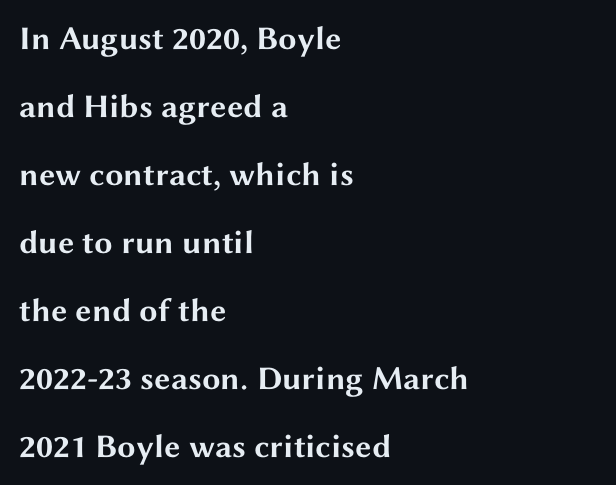
Does extra space separate the letters? No, they use regular spacing. Here the designer chose a conventional face with non-uniform glyph widths. Compared with an ordinary text face, these strokes are far heavier — a full bold. The ragged edge is on the right, which tells us the setting is flush left. Unlike italic type, these characters show no tilt at all.
